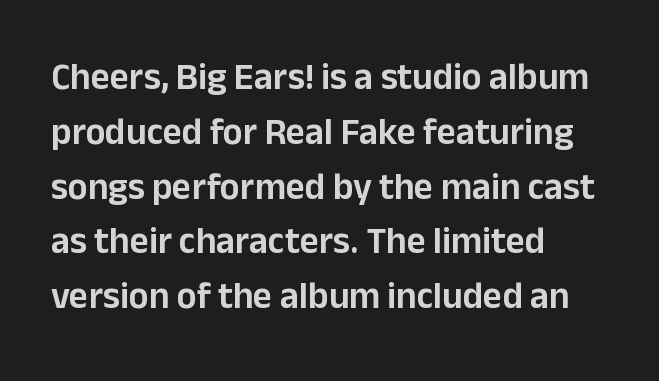
Q: Is the text italic (slanted)? A: No, it is upright.
Q: Is the typeface a serif or a sans-serif typeface? A: Sans-serif.
Q: Is the text underlined? A: No.
Q: How is the paragraph aligned? A: Left-aligned.
Q: Is the spacing between letters normal or unusually wide? A: Normal.
Q: Is the spacing between lines tight, normal or loose? A: Normal.
Q: Width (condensed, normal, or wide)? A: Normal.
Q: Stroke contrast? A: Low.
Q: x-height? A: Medium.
Q: Monospaced? A: No.
